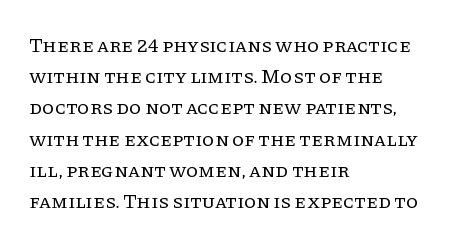
The image shows 20 px text type, upright; set left-aligned, normal line spacing (1.56x), normal letter spacing, not underlined.
